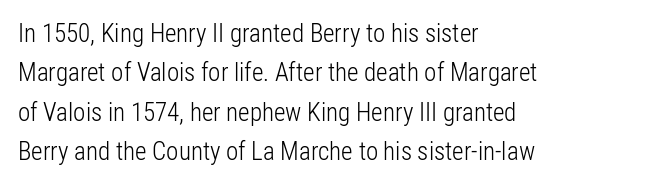
{"italic": "no", "bold": "no", "underline": "no", "align": "left", "line_spacing": "normal", "line_spacing_ratio": 1.58, "letter_spacing": "normal", "letter_spacing_em": 0.0, "glyph_px": 25}
